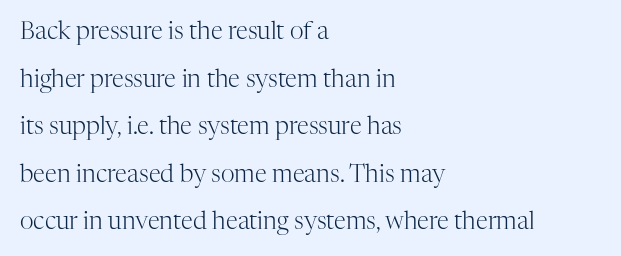
Q: Is the text bold? A: No.
Q: Is the text italic (slanted)? A: No, it is upright.
Q: Is the text underlined? A: No.
Q: How is the paragraph aligned? A: Left-aligned.
Q: Is the spacing between letters normal or unusually wide? A: Normal.
Q: Is the spacing between lines tight, normal or loose? A: Loose.
